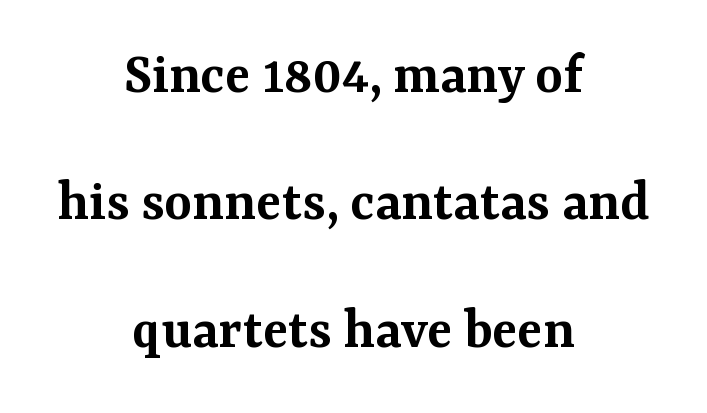
Q: Is the text bold? A: Semi-bold.
Q: Is the text italic (slanted)? A: No, it is upright.
Q: Is the typeface a serif or a sans-serif typeface? A: Serif.
Q: Is the text underlined? A: No.
Q: How is the paragraph aligned? A: Centered.
Q: Is the spacing between letters normal or unusually wide? A: Normal.
Q: Is the spacing between lines tight, normal or loose? A: Loose.
Q: Width (condensed, normal, or wide)? A: Normal.
Q: Stroke contrast? A: Medium.
Q: x-height? A: Medium.
Q: Monospaced? A: No.
